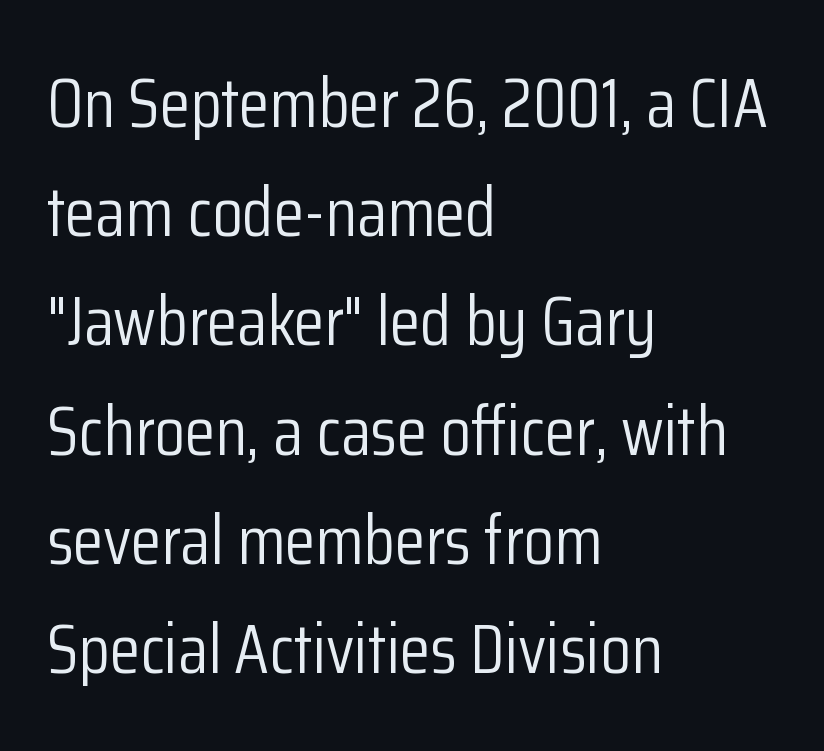
Q: Is the text bold? A: No.
Q: Is the text italic (slanted)? A: No, it is upright.
Q: Is the typeface a serif or a sans-serif typeface? A: Sans-serif.
Q: Is the text underlined? A: No.
Q: How is the paragraph aligned? A: Left-aligned.
Q: Is the spacing between letters normal or unusually wide? A: Normal.
Q: Is the spacing between lines tight, normal or loose? A: Normal.
Q: Width (condensed, normal, or wide)? A: Condensed.
Q: Stroke contrast? A: Low.
Q: x-height? A: Medium.
Q: Monospaced? A: No.
